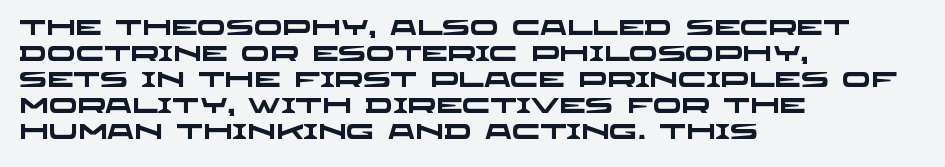
Standard letterfit; no display-style spreading of the glyphs. Look at the stroke-to-counter ratio: heavy, a bold. This rendering uses left alignment, leaving the right contour irregular. The gap between lines stays unmarked.
